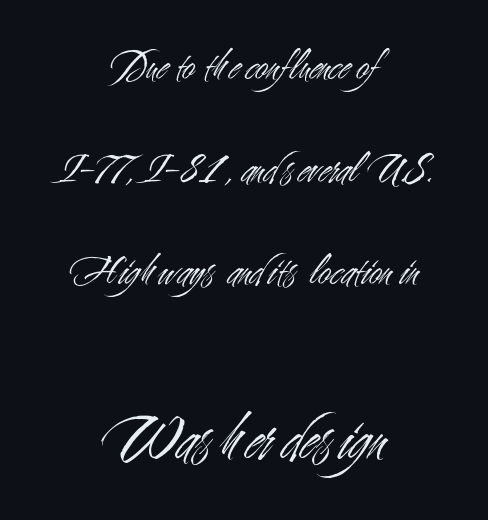
Is there much room between lines? Yes — plenty of vertical air separates them. Note the varied advance widths — an 'i' is clearly narrower than an 'm'. Larger block? The one below; the one above is distinctly smaller. Each line is balanced around a shared central axis. The designer went with a sans here, leaving each stem footless.
